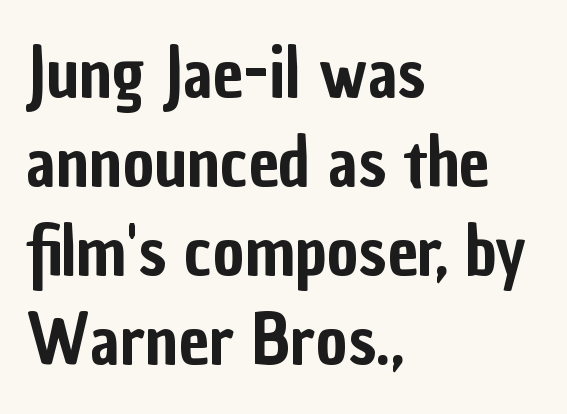
Q: Is the text italic (slanted)? A: No, it is upright.
Q: Is the typeface a serif or a sans-serif typeface? A: Sans-serif.
Q: Is the text underlined? A: No.
Q: How is the paragraph aligned? A: Left-aligned.
Q: Is the spacing between letters normal or unusually wide? A: Normal.
Q: Is the spacing between lines tight, normal or loose? A: Normal.
Q: Width (condensed, normal, or wide)? A: Condensed.
Q: Stroke contrast? A: Low.
Q: x-height? A: Medium.
Q: Monospaced? A: No.
